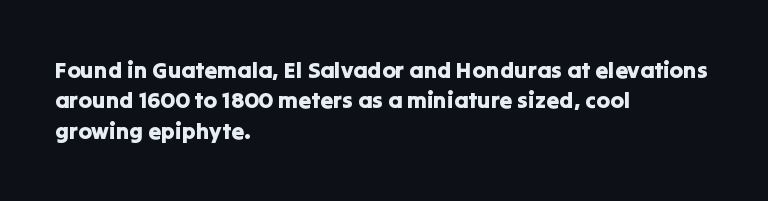
{"italic": "no", "underline": "no", "align": "left", "line_spacing": "normal", "line_spacing_ratio": 1.32, "letter_spacing": "normal", "letter_spacing_em": 0.0, "glyph_px": 23}
